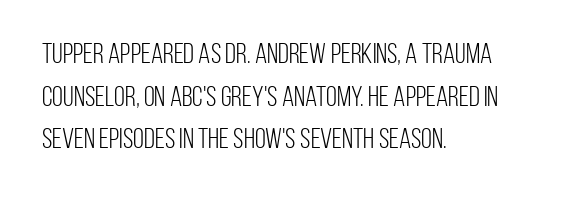
Q: Is the text bold? A: No.
Q: Is the text italic (slanted)? A: No, it is upright.
Q: Is the typeface a serif or a sans-serif typeface? A: Sans-serif.
Q: Is the text underlined? A: No.
Q: How is the paragraph aligned? A: Left-aligned.
Q: Is the spacing between letters normal or unusually wide? A: Normal.
Q: Is the spacing between lines tight, normal or loose? A: Normal.
Q: Width (condensed, normal, or wide)? A: Condensed.
Q: Stroke contrast? A: Low.
Q: x-height? A: Large.
Q: Monospaced? A: No.
